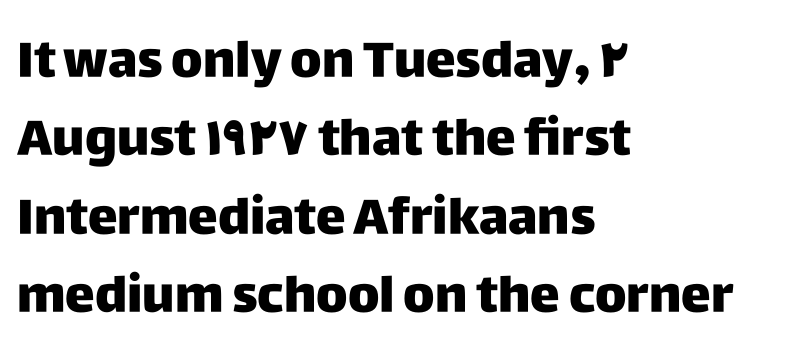
Designer's note — italics off, roman on. The line-height multiplier appears to be the usual default. In terms of letterform style, serifs are entirely absent. Spacing verdict: proportional, widths tailored to each character. Casual observation: everything's shoved over to the left.
